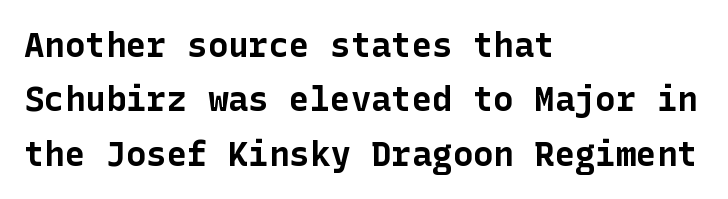
The image shows 34 px bold sans-serif type, upright; set left-aligned, normal line spacing (1.6x), normal letter spacing, not underlined; low stroke contrast and a medium x-height.
